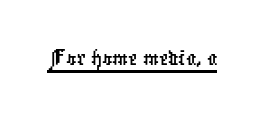
The image shows 50 px condensed sans-serif type; set normal letter spacing, underlined; low stroke contrast and a medium x-height.
